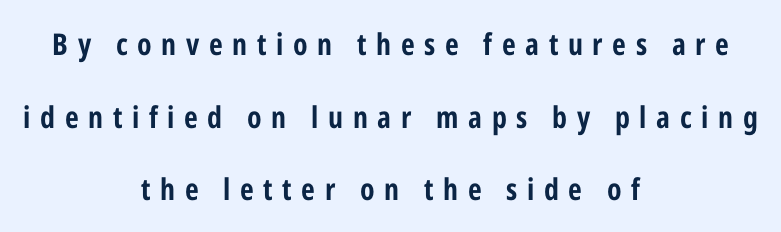
{"serif": "no", "italic": "no", "width": "condensed", "stroke_contrast": "low", "x_height": "medium", "monospaced": "no", "underline": "no", "align": "center", "line_spacing": "loose", "line_spacing_ratio": 2.42, "letter_spacing": "wide", "letter_spacing_em": 0.32, "glyph_px": 30}
